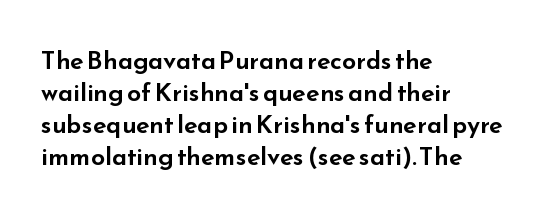
{"italic": "no", "underline": "no", "align": "left", "line_spacing": "normal", "line_spacing_ratio": 1.28, "letter_spacing": "normal", "letter_spacing_em": 0.0, "glyph_px": 25}
